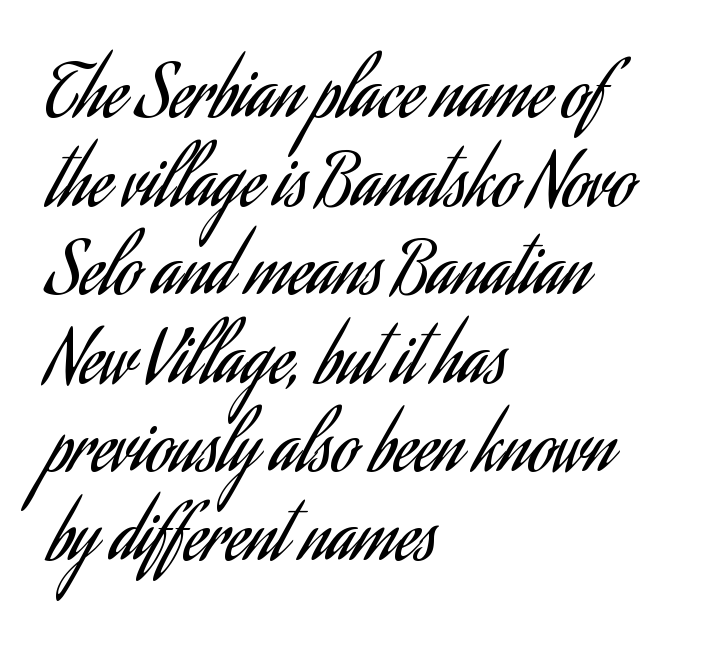
{"serif": "no", "bold": "no", "weight": "regular", "width": "condensed", "stroke_contrast": "low", "x_height": "small", "monospaced": "no", "underline": "no", "align": "left", "line_spacing_ratio": 1.23, "letter_spacing": "normal", "letter_spacing_em": 0.0, "glyph_px": 72}
